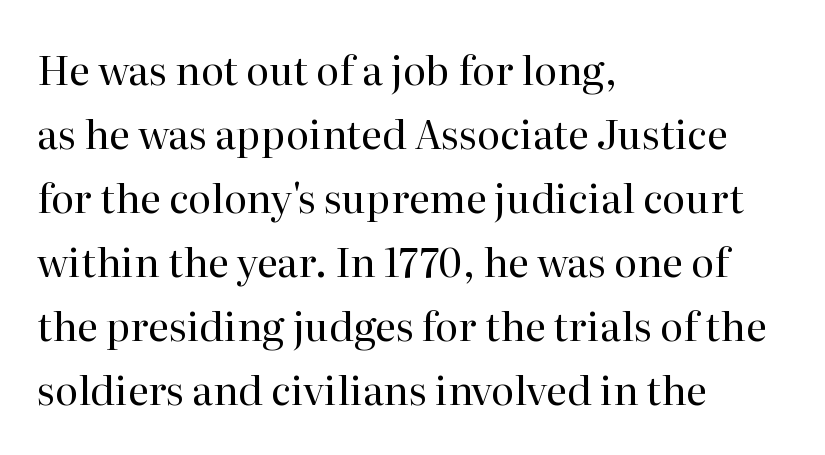
The image shows 40 px regular-weight serif type, upright; set left-aligned, normal line spacing (1.6x), normal letter spacing, not underlined; high stroke contrast and a medium x-height.
